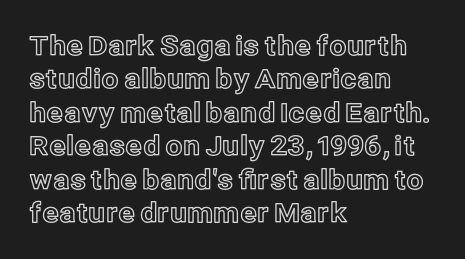
The image shows 27 px text type, upright; set left-aligned, line spacing 1.24x, normal letter spacing, not underlined.
